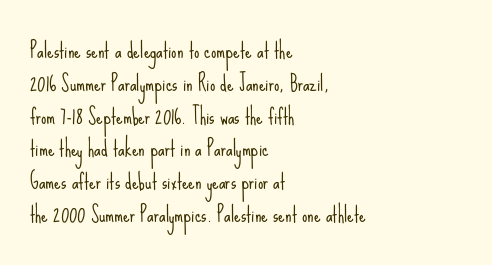
{"italic": "no", "bold": "no", "underline": "no", "align": "left", "line_spacing": "normal", "line_spacing_ratio": 1.56, "letter_spacing": "normal", "letter_spacing_em": 0.0, "glyph_px": 21}
